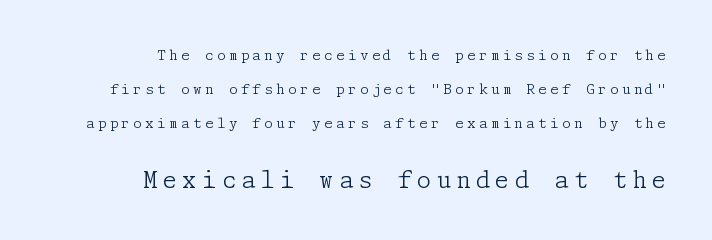
The image shows 23 px text type, upright; set right-aligned, loose line spacing (2.42x), unusually wide letter spacing (+0.23 em), not underlined; the second (bottom) block is 1.64x larger.
